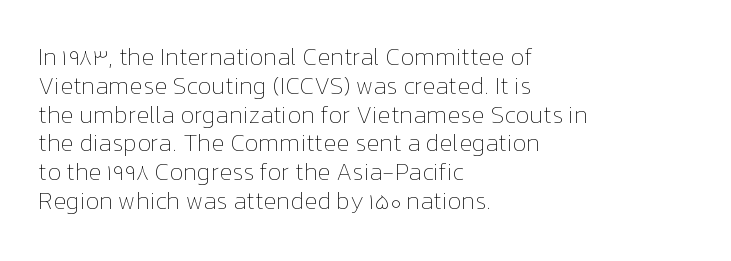
Horizontal alignment here is leftward, the default for most running prose. Is the stroke heavy? The answer is a plain regular-or-lighter. Posture: upright roman. The baseline area is clear. Between one letter and the next there's only the usual sliver of space.
